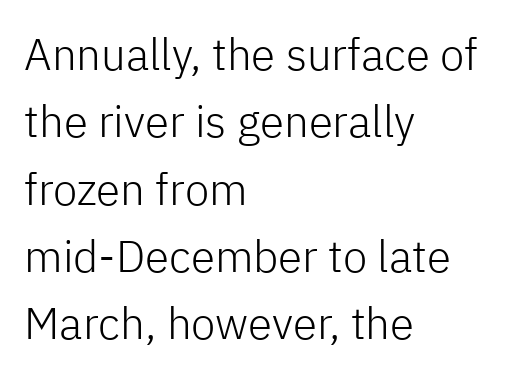
Q: Is the text bold? A: No.
Q: Is the text italic (slanted)? A: No, it is upright.
Q: Is the typeface a serif or a sans-serif typeface? A: Sans-serif.
Q: Is the text underlined? A: No.
Q: How is the paragraph aligned? A: Left-aligned.
Q: Is the spacing between letters normal or unusually wide? A: Normal.
Q: Is the spacing between lines tight, normal or loose? A: Normal.
Q: Width (condensed, normal, or wide)? A: Normal.
Q: Stroke contrast? A: Low.
Q: x-height? A: Medium.
Q: Monospaced? A: No.
